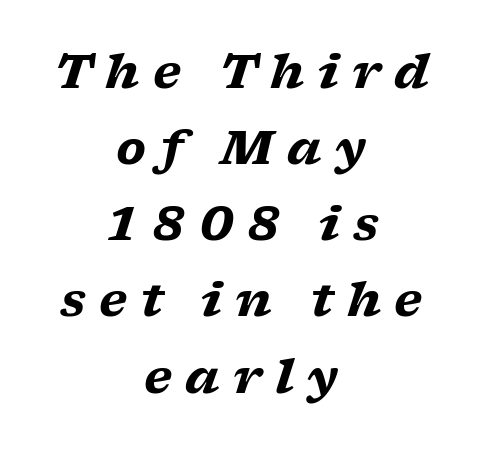
Compared with a flush-left layout, this one balances lines on the center instead. I'd call this a serif setting — the letters wear small feet. Successive baselines arrive at the customary interval. Note the varied advance widths — an 'i' is clearly narrower than an 'm'.
